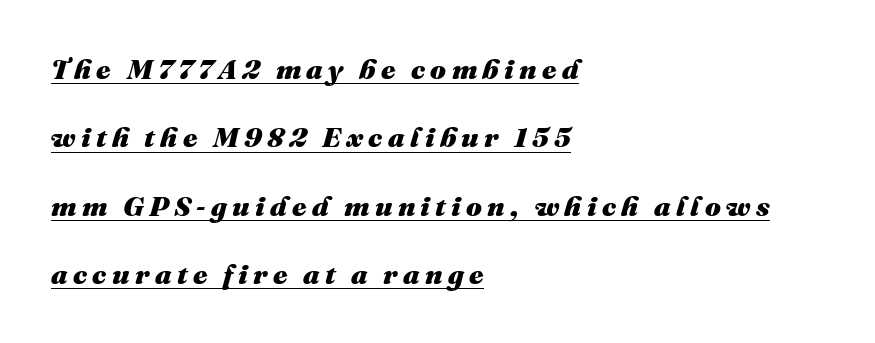
This sample has the flowing, uneven cadence of proportional lettering. The specimen reads as italic at a glance. Underlined type. Interline gaps are noticeably wide in this sample. Layout note: lines flush left. Weight: bold.
